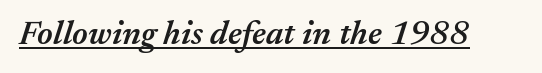
The characters look somewhat weighty, a semibold short of true bold. You could call the tracking neutral — neither tight nor loose. Is there an underline? Yes — a line sits under the letters. Spacing verdict: proportional, widths tailored to each character.
